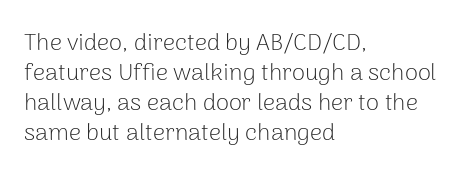
Honestly, there is no underline to notice here at all. The font's upright variant was chosen for this text. Horizontally, the lines are justified to the leading edge only. Bold? No — there's no thickening of the strokes.
